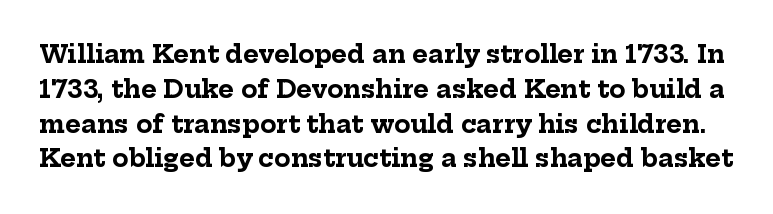
{"italic": "no", "bold": "yes", "underline": "no", "line_spacing": "normal", "line_spacing_ratio": 1.45, "letter_spacing": "normal", "letter_spacing_em": 0.0, "glyph_px": 24}
